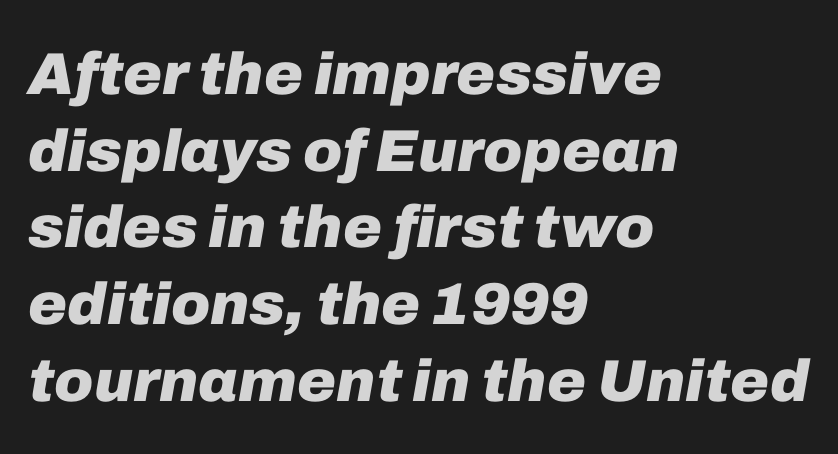
{"italic": "yes", "lean": "right", "slant_degrees": 10, "bold": "yes", "weight": "heavy", "width": "normal", "stroke_contrast": "low", "x_height": "medium", "monospaced": "no", "underline": "no", "align": "left", "line_spacing": "normal", "line_spacing_ratio": 1.3, "letter_spacing": "normal", "letter_spacing_em": 0.0, "glyph_px": 59}
